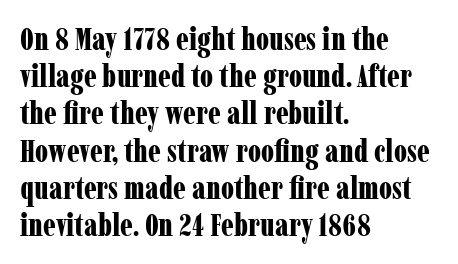
Q: Is the text bold? A: Yes.
Q: Is the text italic (slanted)? A: No, it is upright.
Q: Is the typeface a serif or a sans-serif typeface? A: Serif.
Q: Is the text underlined? A: No.
Q: How is the paragraph aligned? A: Left-aligned.
Q: Is the spacing between letters normal or unusually wide? A: Normal.
Q: Width (condensed, normal, or wide)? A: Condensed.
Q: Stroke contrast? A: Low.
Q: x-height? A: Medium.
Q: Monospaced? A: No.
